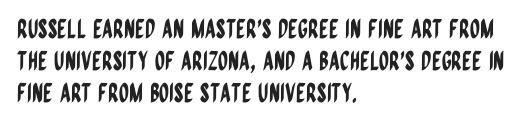
Standard letterfit; no display-style spreading of the glyphs. The string is rendered with underlining switched off. Compared with a centered layout, this one pins lines to the left instead. Vertical strokes here are truly vertical.
